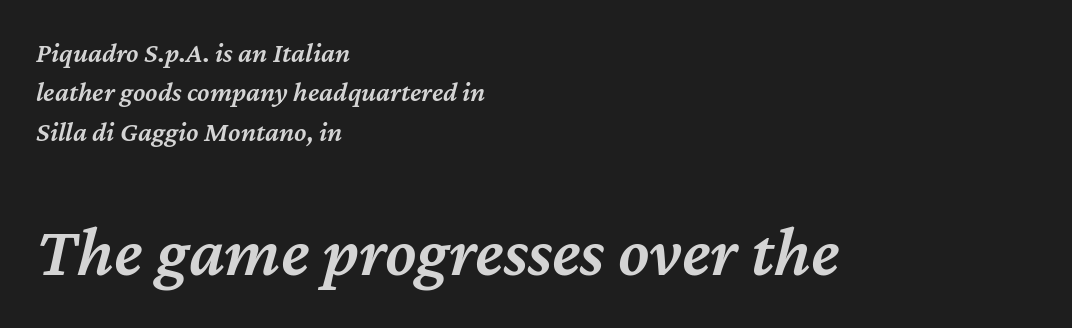
Q: Is the text bold? A: Semi-bold.
Q: Is the text italic (slanted)? A: Yes, it leans right by about 12 degrees.
Q: Is the text underlined? A: No.
Q: How is the paragraph aligned? A: Left-aligned.
Q: Is the spacing between letters normal or unusually wide? A: Normal.
Q: Is the spacing between lines tight, normal or loose? A: Normal.
Q: Which block of text is set in a larger size, the first (top) or the second (bottom)? A: The second (bottom) one.
Q: Width (condensed, normal, or wide)? A: Normal.
Q: Stroke contrast? A: Medium.
Q: x-height? A: Medium.
Q: Monospaced? A: No.
